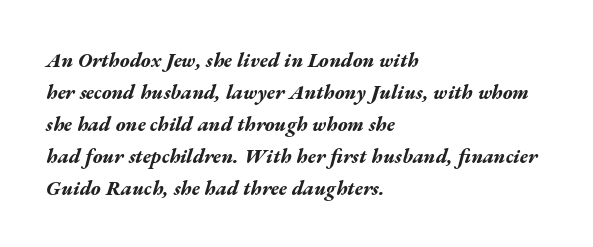
A typesetter would call this leading conventional body-copy spacing. The string is rendered with underlining switched off. The font's italic variant was chosen for this text. The font is running at its bold setting. The text block is weighted toward the left margin, trailing off unevenly rightward. The letterforms sit shoulder to shoulder at normal distance.
